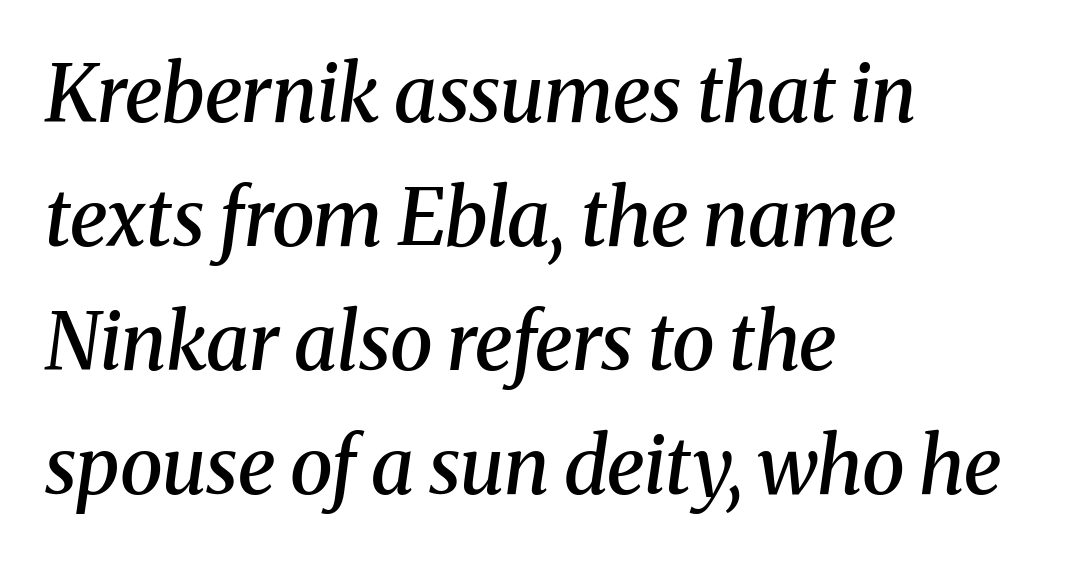
{"serif": "yes", "italic": "yes", "lean": "right", "slant_degrees": 8, "bold": "semi", "weight": "semibold", "width": "normal", "stroke_contrast": "medium", "x_height": "medium", "monospaced": "no", "underline": "no", "align": "left", "line_spacing": "normal", "line_spacing_ratio": 1.59, "letter_spacing": "normal", "letter_spacing_em": 0.0, "glyph_px": 78}
